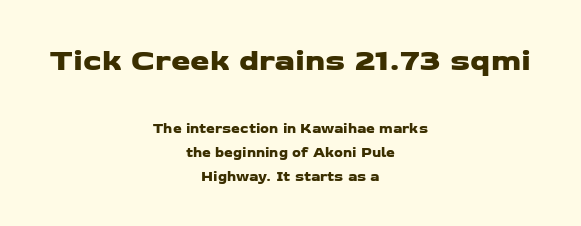
The image shows 31 px wide sans-serif type; set centered, line spacing 1.74x, normal letter spacing, not underlined; the first (top) block is 2.21x larger; low stroke contrast and a medium x-height.
